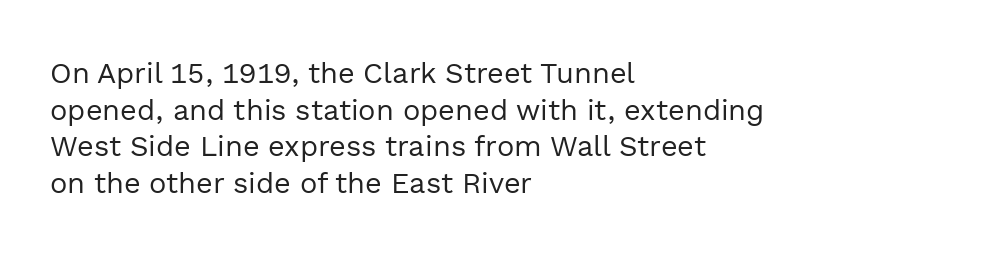
Type style note: lacks serifs. Standard letterfit; no display-style spreading of the glyphs. The words here are not underlined. Successive baselines arrive at the customary interval. This sample is left-justified, so line endings fall wherever the words run out. Spacing verdict: proportional, widths tailored to each character.
